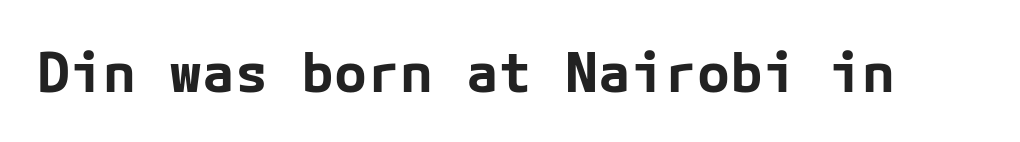
The image shows 55 px bold sans-serif type, upright; set normal letter spacing, not underlined; low stroke contrast and a medium x-height.
